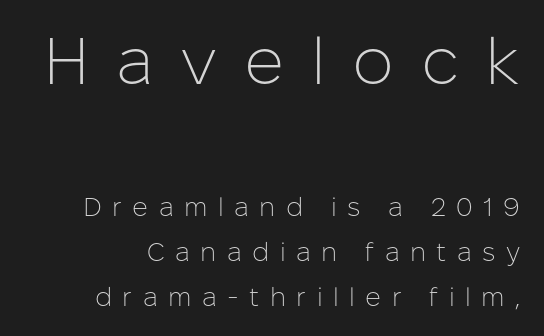
The designer gave the opening block more size than the closing block. Letterform terminals end flat and unadorned throughout the passage. Substantial extra tracking has been applied to these lines. Character widths vary here, with narrow letters taking less room than wide ones. The letters look calm and open, with moderate or lighter stems. This rendering features lettering with no underline.
